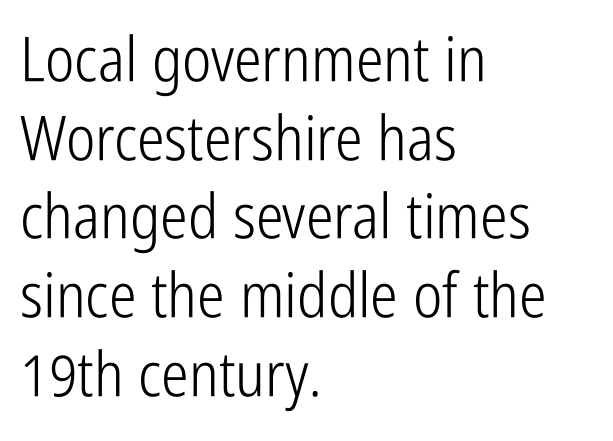
The image shows 62 px light, condensed sans-serif type, upright; set left-aligned, normal line spacing (1.27x), normal letter spacing, not underlined; low stroke contrast and a medium x-height.
